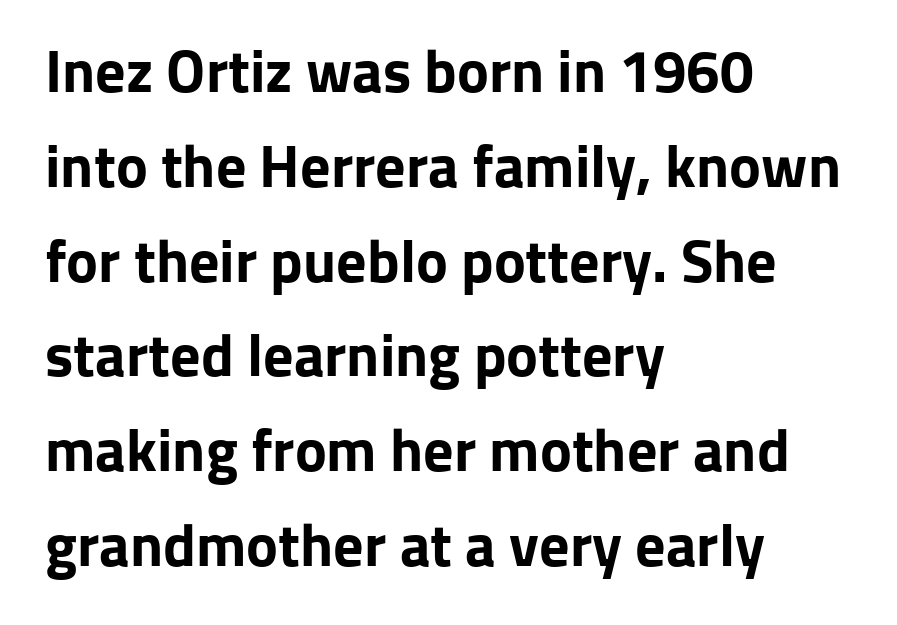
The image shows 60 px bold sans-serif type, upright; set left-aligned, normal line spacing (1.58x), normal letter spacing, not underlined; low stroke contrast and a medium x-height.
